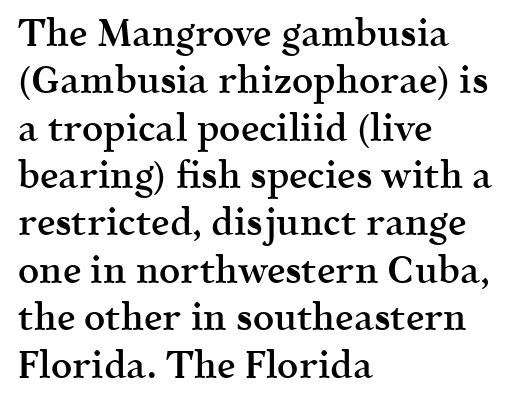
Q: Is the text bold? A: Semi-bold.
Q: Is the text italic (slanted)? A: No, it is upright.
Q: Is the typeface a serif or a sans-serif typeface? A: Serif.
Q: Is the text underlined? A: No.
Q: How is the paragraph aligned? A: Left-aligned.
Q: Is the spacing between letters normal or unusually wide? A: Normal.
Q: Is the spacing between lines tight, normal or loose? A: Normal.
Q: Width (condensed, normal, or wide)? A: Normal.
Q: x-height? A: Medium.
Q: Monospaced? A: No.
